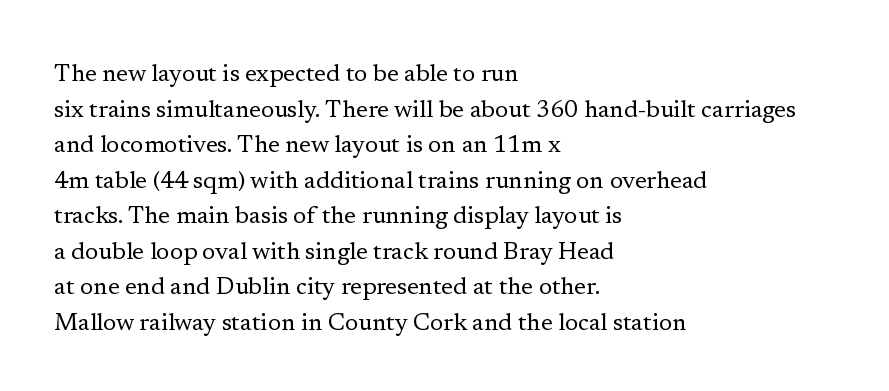
No italicization has been applied; the sample stays upright. Each line starts at the same left margin while the right side varies. Weight: regular or lighter. Compared with typical paragraphs, the rows here are spaced about the same. No extra tracking has been applied to these lines. Any mark beneath the type? The region is blank.
